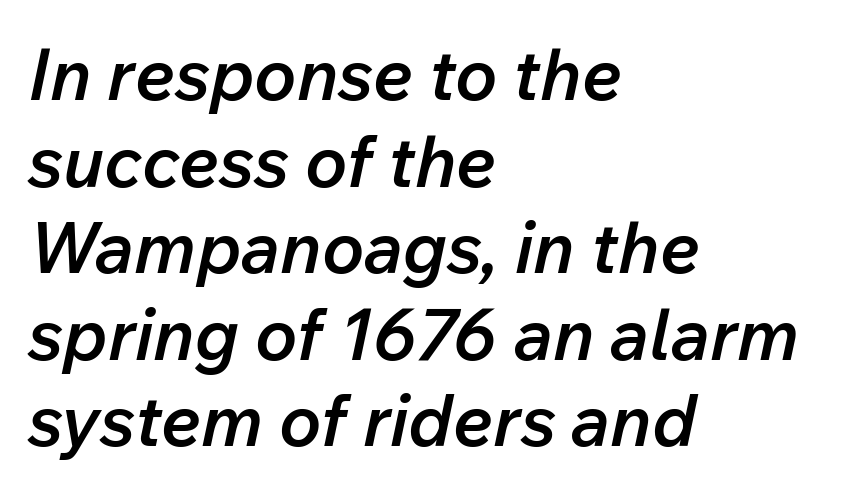
Q: Is the text bold? A: Semi-bold.
Q: Is the text italic (slanted)? A: Yes, it leans right by about 12 degrees.
Q: Is the text underlined? A: No.
Q: How is the paragraph aligned? A: Left-aligned.
Q: Is the spacing between letters normal or unusually wide? A: Normal.
Q: Width (condensed, normal, or wide)? A: Normal.
Q: Stroke contrast? A: Low.
Q: x-height? A: Medium.
Q: Monospaced? A: No.
